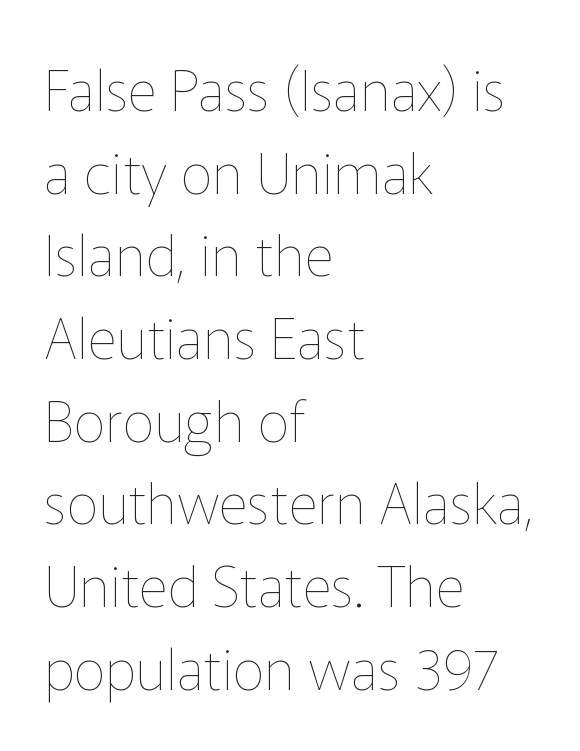
{"italic": "no", "bold": "no", "weight": "thin", "width": "normal", "stroke_contrast": "low", "x_height": "medium", "monospaced": "no", "underline": "no", "align": "left", "line_spacing": "normal", "line_spacing_ratio": 1.45, "letter_spacing": "normal", "letter_spacing_em": 0.0, "glyph_px": 57}
